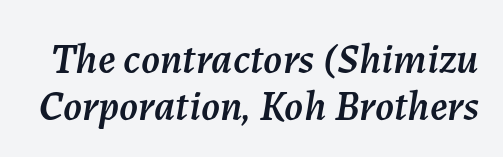
{"italic": "yes", "lean": "right", "slant_degrees": 7, "width": "normal", "stroke_contrast": "medium", "x_height": "medium", "monospaced": "no", "underline": "no", "line_spacing": "tight", "line_spacing_ratio": 1.11, "letter_spacing": "normal", "letter_spacing_em": 0.0, "glyph_px": 42}
